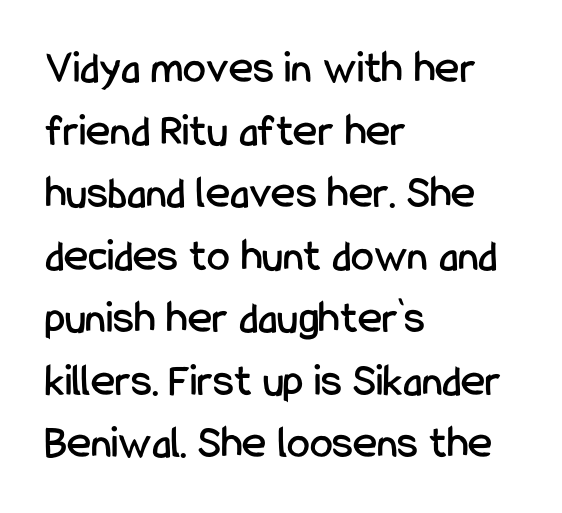
The image shows 46 px condensed sans-serif type, upright; set left-aligned, normal line spacing (1.36x), normal letter spacing, not underlined; low stroke contrast and a medium x-height.
